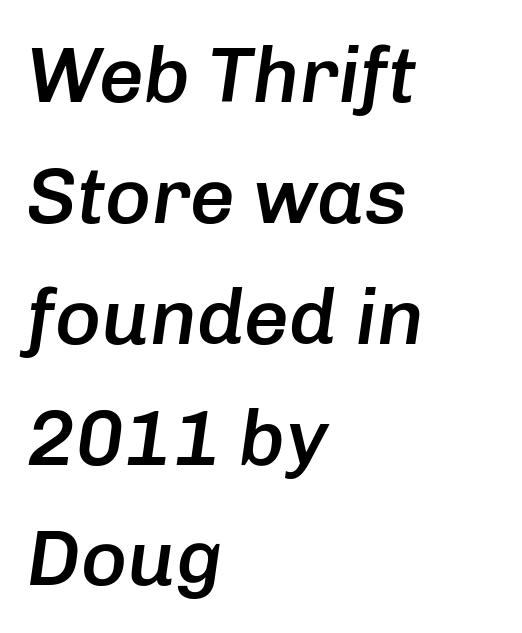
Q: Is the text bold? A: Semi-bold.
Q: Is the text italic (slanted)? A: Yes, it leans right by about 8 degrees.
Q: Is the text underlined? A: No.
Q: How is the paragraph aligned? A: Left-aligned.
Q: Is the spacing between letters normal or unusually wide? A: Normal.
Q: Is the spacing between lines tight, normal or loose? A: Normal.
Q: Width (condensed, normal, or wide)? A: Normal.
Q: Stroke contrast? A: Low.
Q: x-height? A: Medium.
Q: Monospaced? A: No.
